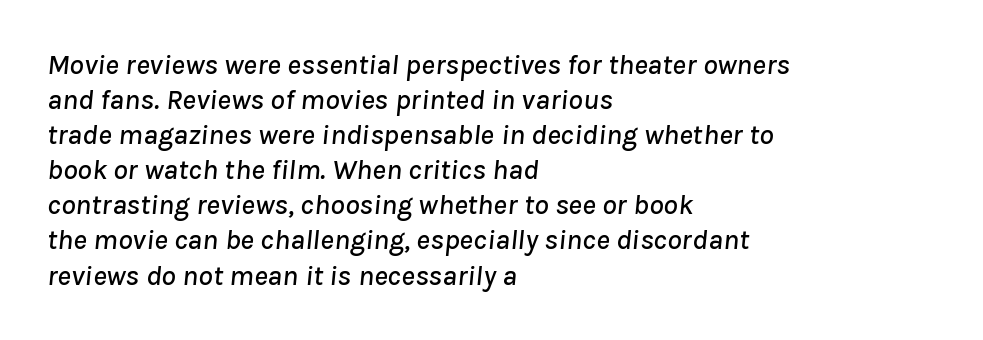
Looks like regular typesetting: each glyph gets only the width it needs. A clean baseline with only descenders dipping below it. The tracking reads as untouched default to a designer's eye. Teacher's note: observe the even left margin — that is flush-left alignment. Notice how the stems are inclined rather than vertical — that's the hallmark of italics.
